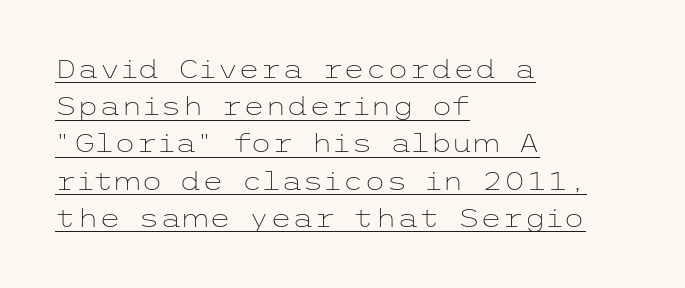
Q: Is the text bold? A: No.
Q: Is the text italic (slanted)? A: No, it is upright.
Q: Is the text underlined? A: Yes.
Q: How is the paragraph aligned? A: Left-aligned.
Q: Is the spacing between letters normal or unusually wide? A: Normal.
Q: Is the spacing between lines tight, normal or loose? A: Normal.
